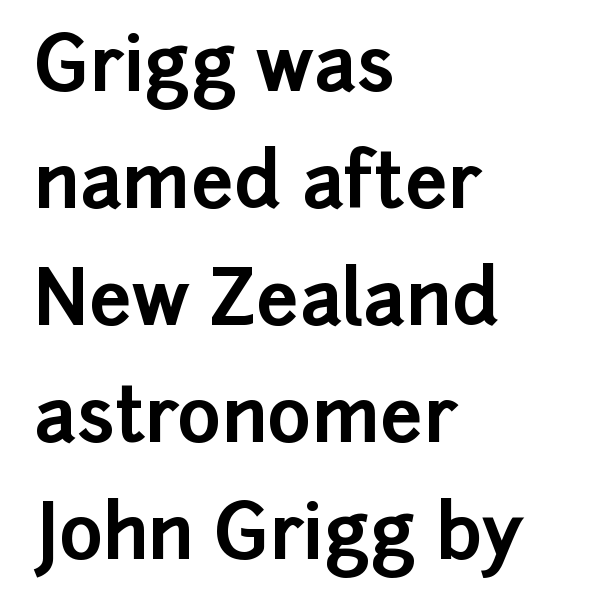
Q: Is the text bold? A: Yes.
Q: Is the text italic (slanted)? A: No, it is upright.
Q: Is the typeface a serif or a sans-serif typeface? A: Sans-serif.
Q: Is the text underlined? A: No.
Q: How is the paragraph aligned? A: Left-aligned.
Q: Is the spacing between letters normal or unusually wide? A: Normal.
Q: Is the spacing between lines tight, normal or loose? A: Normal.
Q: Width (condensed, normal, or wide)? A: Normal.
Q: Stroke contrast? A: Low.
Q: x-height? A: Medium.
Q: Monospaced? A: No.
